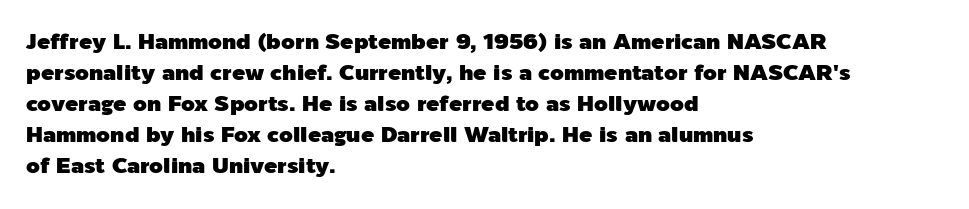
The image shows 22 px text type, upright; set left-aligned, normal line spacing (1.41x), normal letter spacing, not underlined.
